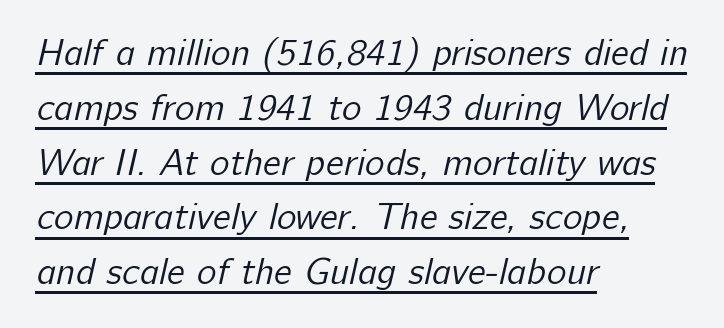
{"serif": "no", "bold": "no", "weight": "regular", "width": "normal", "stroke_contrast": "low", "x_height": "medium", "monospaced": "no", "underline": "yes", "align": "left", "line_spacing": "normal", "line_spacing_ratio": 1.48, "letter_spacing": "normal", "letter_spacing_em": 0.0, "glyph_px": 37}
